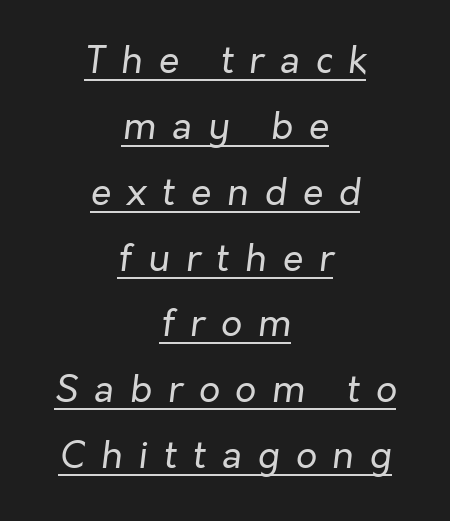
The image shows 37 px regular-weight type, italic (leaning right); set centered, line spacing 1.78x, unusually wide letter spacing (+0.43 em), underlined; low stroke contrast and a medium x-height.
